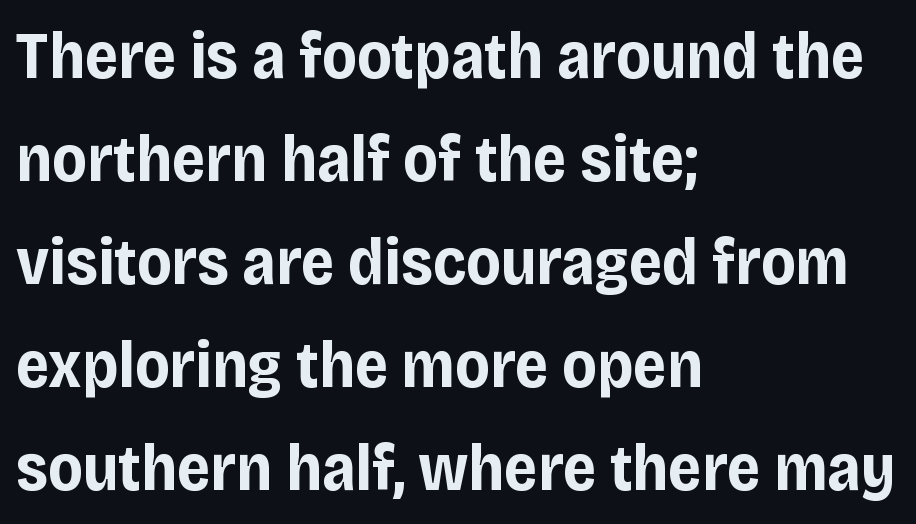
Q: Is the text bold? A: Yes.
Q: Is the text italic (slanted)? A: No, it is upright.
Q: Is the typeface a serif or a sans-serif typeface? A: Sans-serif.
Q: Is the text underlined? A: No.
Q: How is the paragraph aligned? A: Left-aligned.
Q: Is the spacing between letters normal or unusually wide? A: Normal.
Q: Is the spacing between lines tight, normal or loose? A: Normal.
Q: Width (condensed, normal, or wide)? A: Normal.
Q: Stroke contrast? A: Low.
Q: x-height? A: Large.
Q: Monospaced? A: No.
